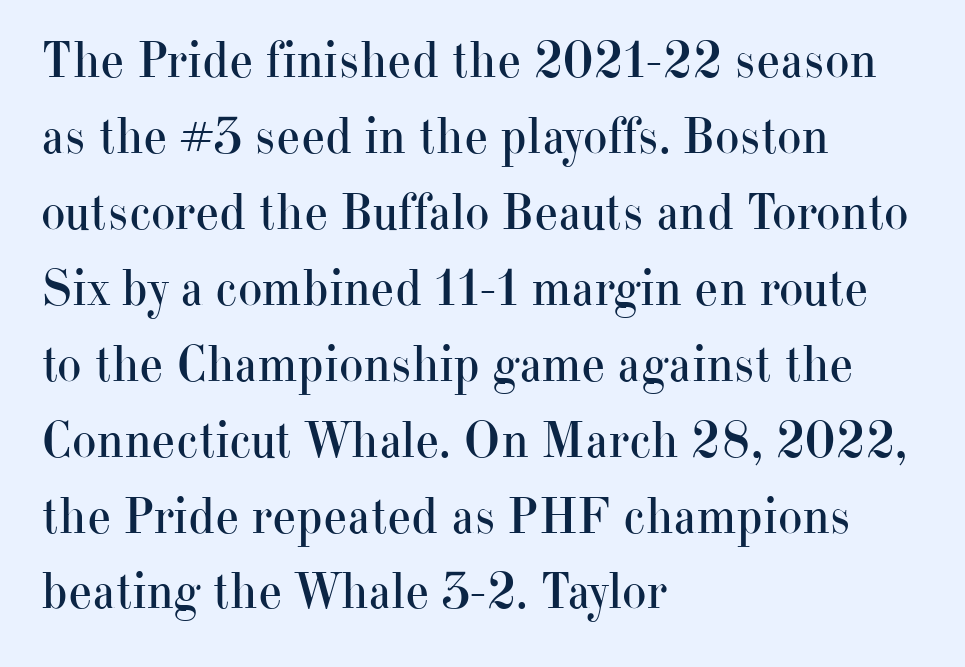
{"serif": "yes", "italic": "no", "bold": "no", "weight": "regular", "width": "normal", "stroke_contrast": "high", "x_height": "small", "monospaced": "no", "underline": "no", "align": "left", "line_spacing": "normal", "line_spacing_ratio": 1.46, "letter_spacing": "normal", "letter_spacing_em": 0.0, "glyph_px": 52}
